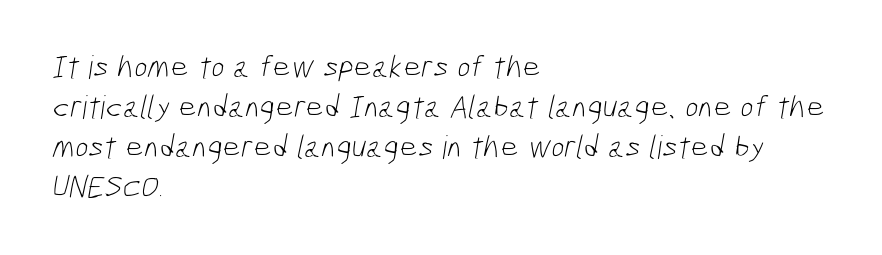
The letterforms sit shoulder to shoulder at normal distance. This sample is left-justified, so line endings fall wherever the words run out. Vertical spacing — default. Stroke thickness stays within the range of a standard reading face or lighter.
